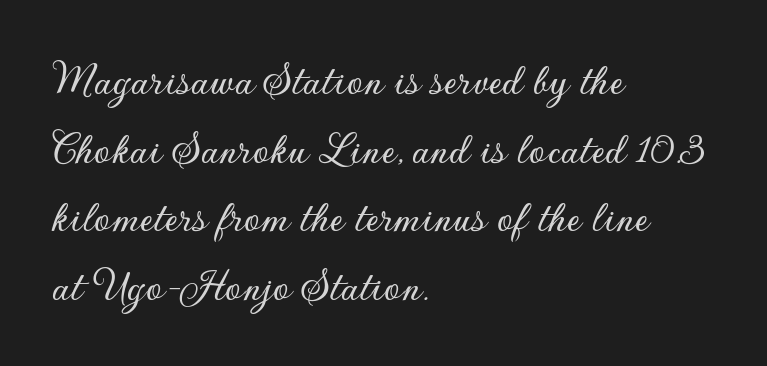
Q: Is the text italic (slanted)? A: Yes.
Q: Is the typeface a serif or a sans-serif typeface? A: Sans-serif.
Q: Is the text underlined? A: No.
Q: How is the paragraph aligned? A: Left-aligned.
Q: Is the spacing between letters normal or unusually wide? A: Normal.
Q: Is the spacing between lines tight, normal or loose? A: Normal.
Q: Width (condensed, normal, or wide)? A: Normal.
Q: Stroke contrast? A: Low.
Q: x-height? A: Small.
Q: Monospaced? A: No.
